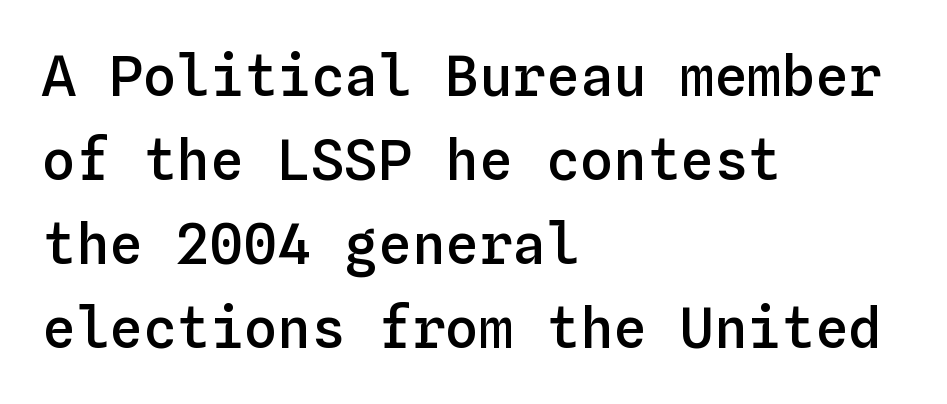
Q: Is the text bold? A: Semi-bold.
Q: Is the text italic (slanted)? A: No, it is upright.
Q: Is the text underlined? A: No.
Q: How is the paragraph aligned? A: Left-aligned.
Q: Is the spacing between letters normal or unusually wide? A: Normal.
Q: Is the spacing between lines tight, normal or loose? A: Normal.
Q: Width (condensed, normal, or wide)? A: Normal.
Q: Stroke contrast? A: Low.
Q: x-height? A: Medium.
Q: Monospaced? A: Yes.
